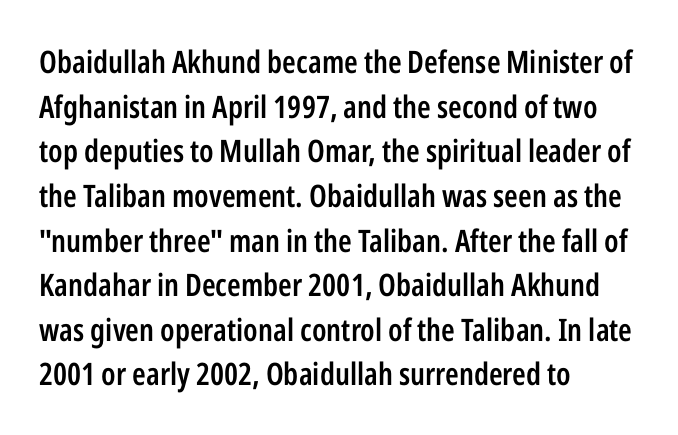
Descenders hang freely into open space. Regarding serifs, this sample does without them. No italicization has been applied; the sample stays upright. Do the characters align in a grid? No, the font is proportional.
